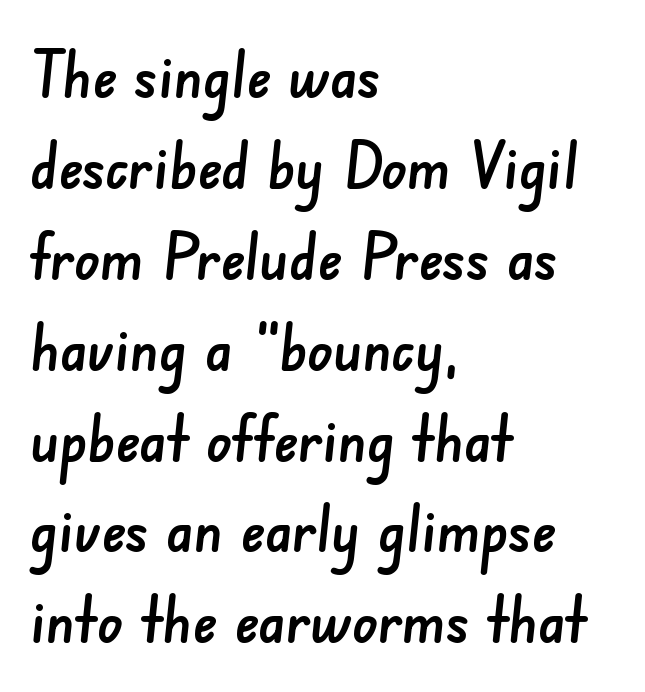
{"serif": "no", "width": "normal", "stroke_contrast": "low", "x_height": "small", "monospaced": "no", "underline": "no", "align": "left", "line_spacing": "normal", "line_spacing_ratio": 1.42, "letter_spacing": "normal", "letter_spacing_em": 0.0, "glyph_px": 64}
